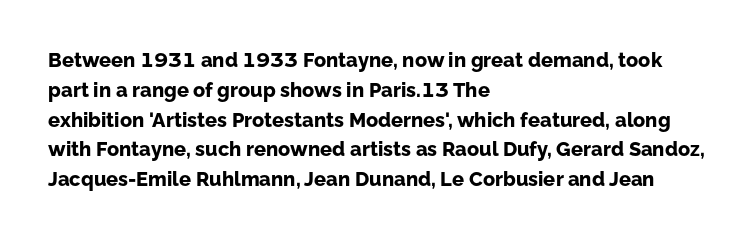
{"italic": "no", "bold": "yes", "underline": "no", "align": "left", "line_spacing": "normal", "line_spacing_ratio": 1.49, "letter_spacing": "normal", "letter_spacing_em": 0.0, "glyph_px": 20}
